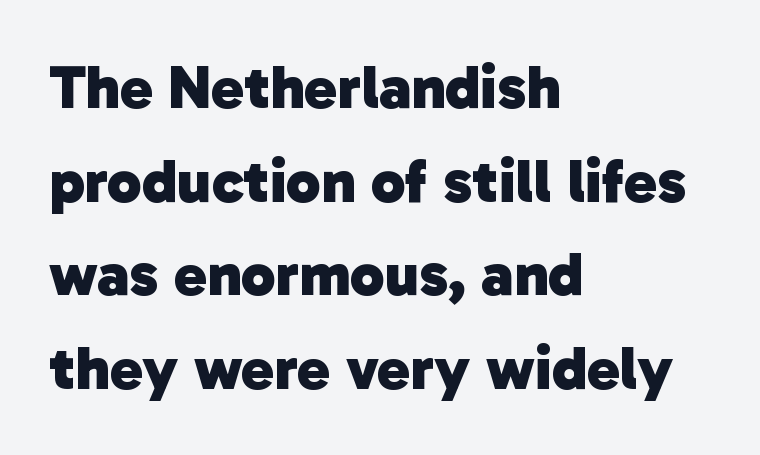
{"serif": "no", "bold": "yes", "weight": "heavy", "width": "normal", "stroke_contrast": "low", "x_height": "medium", "monospaced": "no", "underline": "no", "align": "left", "line_spacing": "normal", "line_spacing_ratio": 1.51, "letter_spacing": "normal", "letter_spacing_em": 0.0, "glyph_px": 62}
